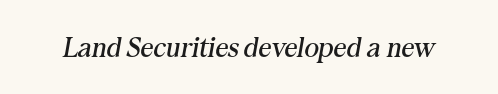
Q: Is the text bold? A: No.
Q: Is the text italic (slanted)? A: Yes, it leans right by about 10 degrees.
Q: Is the typeface a serif or a sans-serif typeface? A: Serif.
Q: Is the text underlined? A: No.
Q: Is the spacing between letters normal or unusually wide? A: Normal.
Q: Width (condensed, normal, or wide)? A: Normal.
Q: Stroke contrast? A: Medium.
Q: x-height? A: Medium.
Q: Monospaced? A: No.
